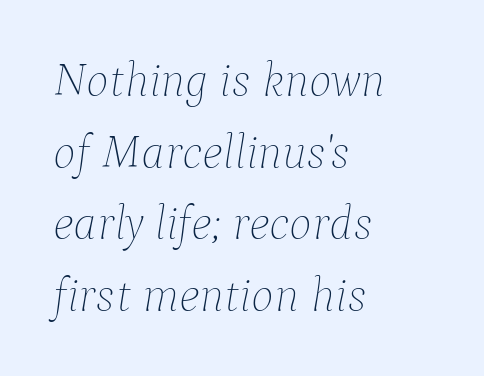
Looks like regular typesetting: each glyph gets only the width it needs. Each new line begins a customary step beneath the previous one. Emphasis-style slanted type is in use. The typesetter chose a ragged-right arrangement here. Characters follow at the spacing the type designer built in.
